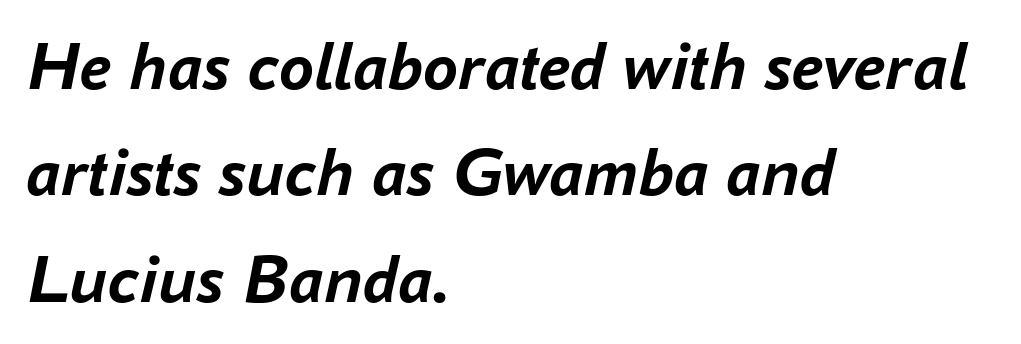
{"italic": "yes", "lean": "right", "slant_degrees": 16, "bold": "yes", "weight": "semibold", "width": "normal", "stroke_contrast": "low", "x_height": "medium", "monospaced": "no", "underline": "no", "align": "left", "line_spacing": "normal", "line_spacing_ratio": 1.52, "letter_spacing": "normal", "letter_spacing_em": 0.0, "glyph_px": 70}
